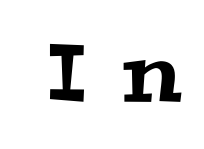
{"serif": "yes", "width": "wide", "stroke_contrast": "medium", "x_height": "medium", "monospaced": "no", "underline": "no", "letter_spacing": "wide", "letter_spacing_em": 0.44, "glyph_px": 80}
